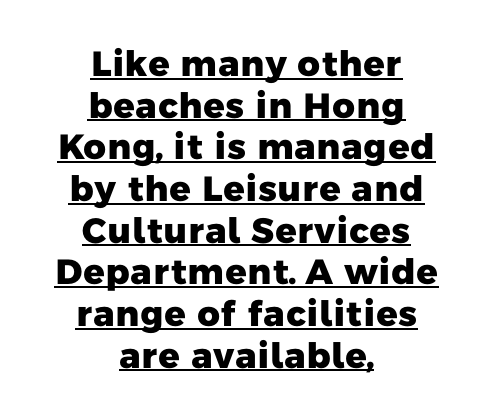
{"serif": "no", "bold": "yes", "weight": "heavy", "width": "normal", "stroke_contrast": "low", "x_height": "medium", "monospaced": "no", "underline": "yes", "align": "center", "line_spacing_ratio": 1.19, "letter_spacing": "normal", "letter_spacing_em": 0.0, "glyph_px": 35}
